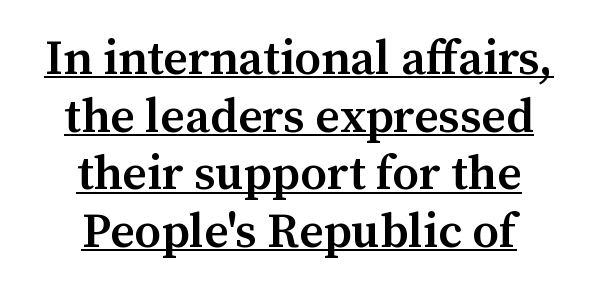
Q: Is the text bold? A: Semi-bold.
Q: Is the text italic (slanted)? A: No, it is upright.
Q: Is the typeface a serif or a sans-serif typeface? A: Serif.
Q: Is the text underlined? A: Yes.
Q: How is the paragraph aligned? A: Centered.
Q: Is the spacing between letters normal or unusually wide? A: Normal.
Q: Width (condensed, normal, or wide)? A: Normal.
Q: Stroke contrast? A: Medium.
Q: x-height? A: Medium.
Q: Monospaced? A: No.
